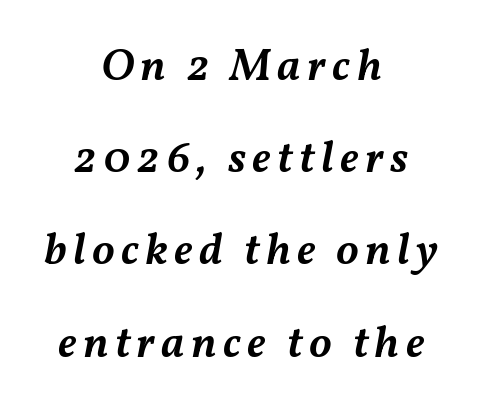
The image shows 45 px semibold type, italic (leaning right); set centered, loose line spacing (2.05x), not underlined; medium stroke contrast and a medium x-height.
